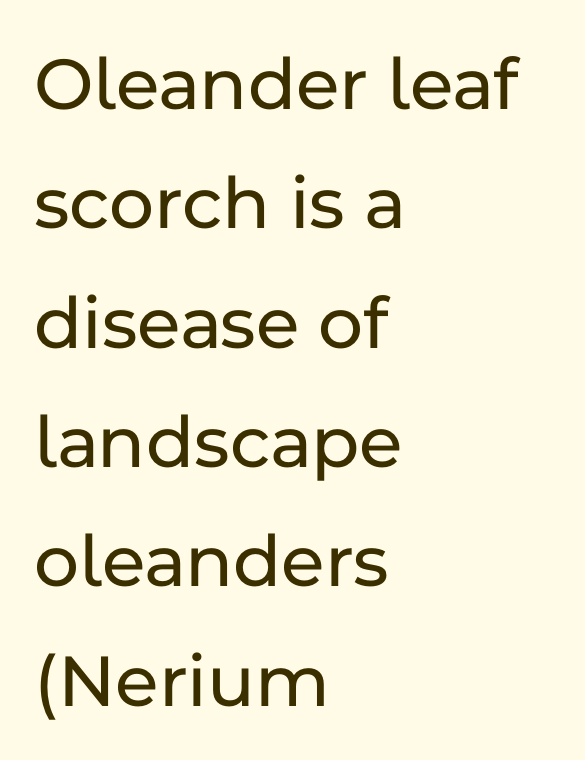
The image shows 77 px sans-serif type, upright; set left-aligned, normal line spacing (1.55x), normal letter spacing, not underlined; low stroke contrast and a medium x-height.
